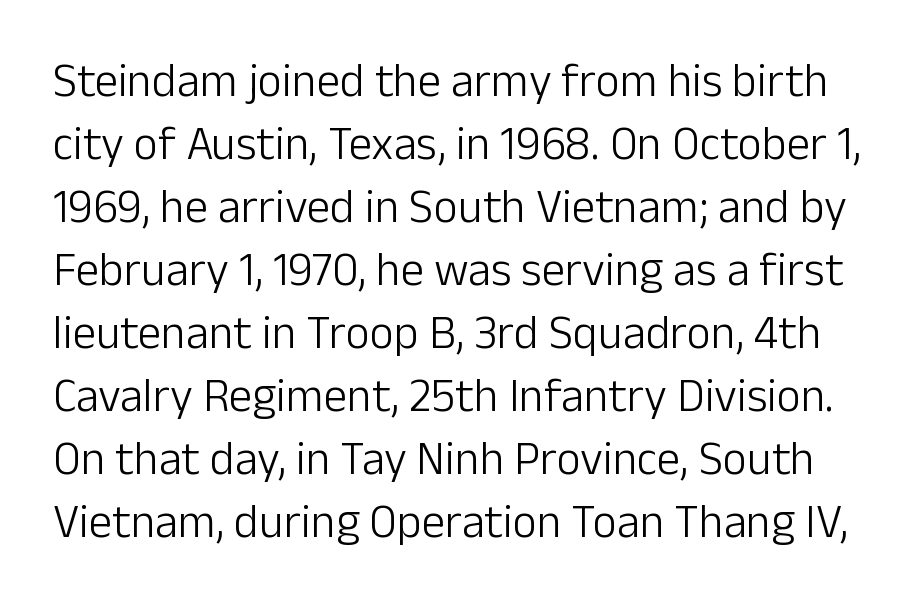
Q: Is the text bold? A: No.
Q: Is the text italic (slanted)? A: No, it is upright.
Q: Is the typeface a serif or a sans-serif typeface? A: Sans-serif.
Q: Is the text underlined? A: No.
Q: Is the spacing between letters normal or unusually wide? A: Normal.
Q: Is the spacing between lines tight, normal or loose? A: Normal.
Q: Width (condensed, normal, or wide)? A: Normal.
Q: Stroke contrast? A: Low.
Q: x-height? A: Medium.
Q: Monospaced? A: No.
